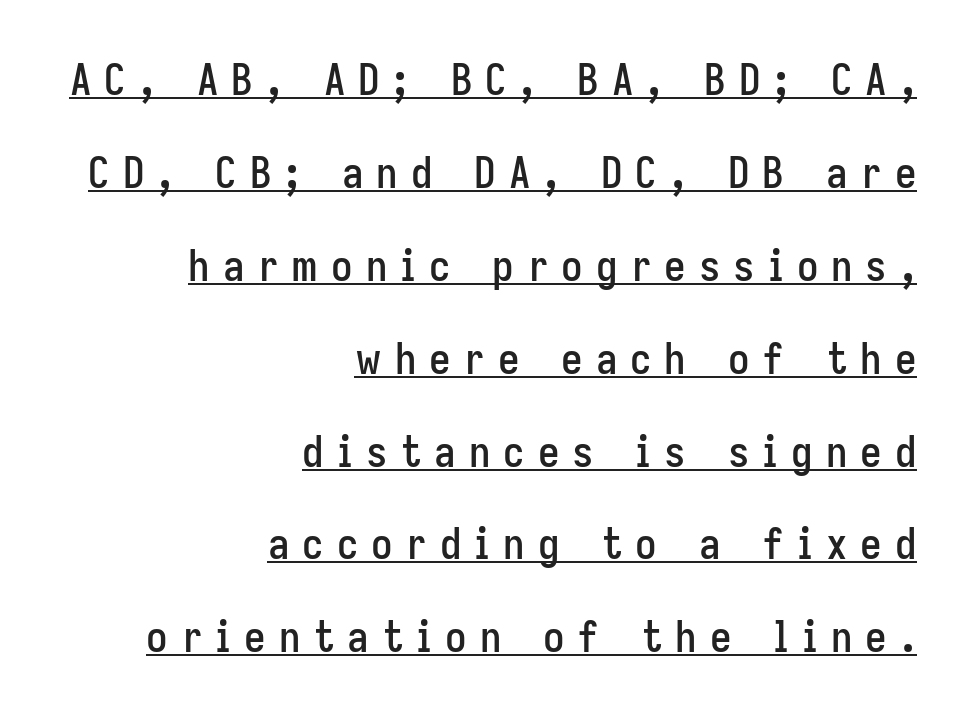
Q: Is the text italic (slanted)? A: No, it is upright.
Q: Is the typeface a serif or a sans-serif typeface? A: Sans-serif.
Q: Is the text underlined? A: Yes.
Q: How is the paragraph aligned? A: Right-aligned.
Q: Is the spacing between letters normal or unusually wide? A: Unusually wide.
Q: Is the spacing between lines tight, normal or loose? A: Loose.
Q: Width (condensed, normal, or wide)? A: Condensed.
Q: Stroke contrast? A: Low.
Q: x-height? A: Medium.
Q: Monospaced? A: No.
